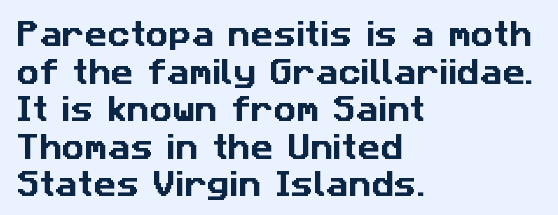
{"serif": "no", "width": "normal", "stroke_contrast": "low", "x_height": "medium", "monospaced": "no", "underline": "no", "align": "left", "line_spacing": "normal", "line_spacing_ratio": 1.34, "letter_spacing": "normal", "letter_spacing_em": 0.0, "glyph_px": 28}
